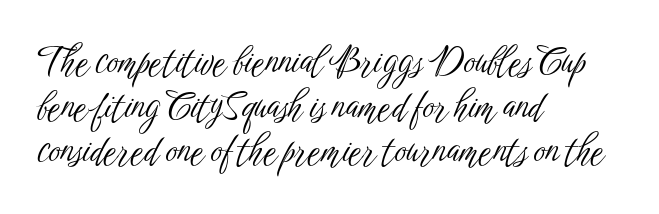
Q: Is the text bold? A: No.
Q: Is the text italic (slanted)? A: Yes.
Q: Is the typeface a serif or a sans-serif typeface? A: Sans-serif.
Q: Is the text underlined? A: No.
Q: How is the paragraph aligned? A: Left-aligned.
Q: Is the spacing between letters normal or unusually wide? A: Normal.
Q: Width (condensed, normal, or wide)? A: Condensed.
Q: Stroke contrast? A: Low.
Q: x-height? A: Medium.
Q: Monospaced? A: No.
